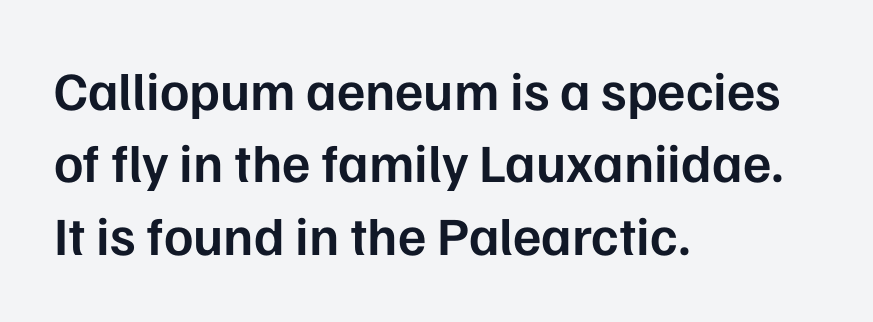
The image shows 54 px semibold sans-serif type, upright; set left-aligned, normal line spacing (1.34x), normal letter spacing, not underlined; low stroke contrast and a medium x-height.
